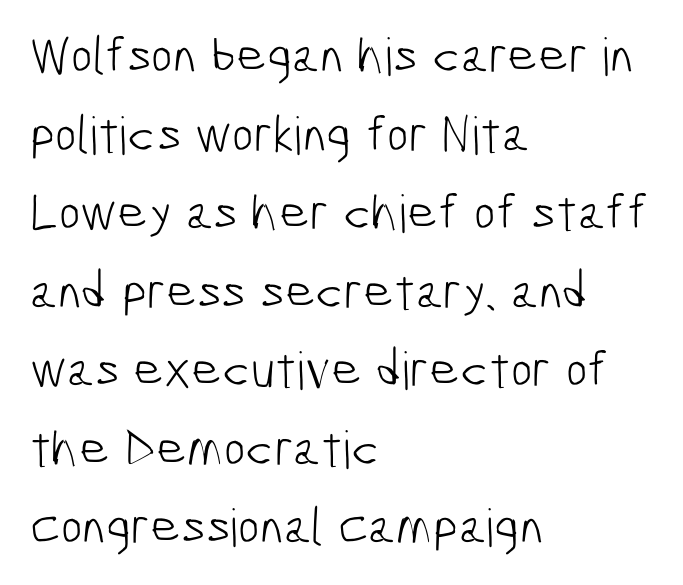
The glyphs in this specimen are sans serif. Horizontal alignment here is leftward, the default for most running prose. Think of a printed novel: that variable character pitch is what you see here. The leading is moderate, giving the passage an even texture. Any mark beneath the type? The region is blank. The horizontal fit of the characters is conventional and even.
